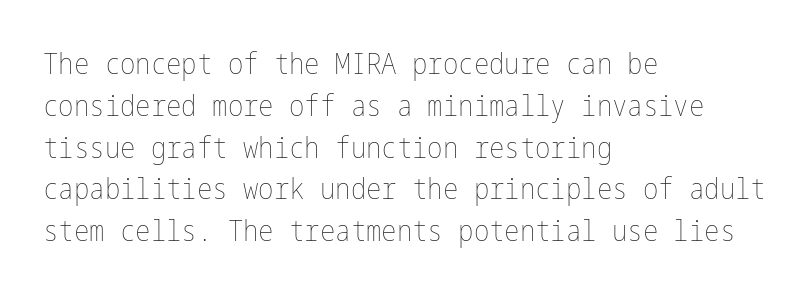
The image shows 29 px thin, condensed type, upright; set left-aligned, normal line spacing (1.44x), normal letter spacing, not underlined; low stroke contrast and a medium x-height.
